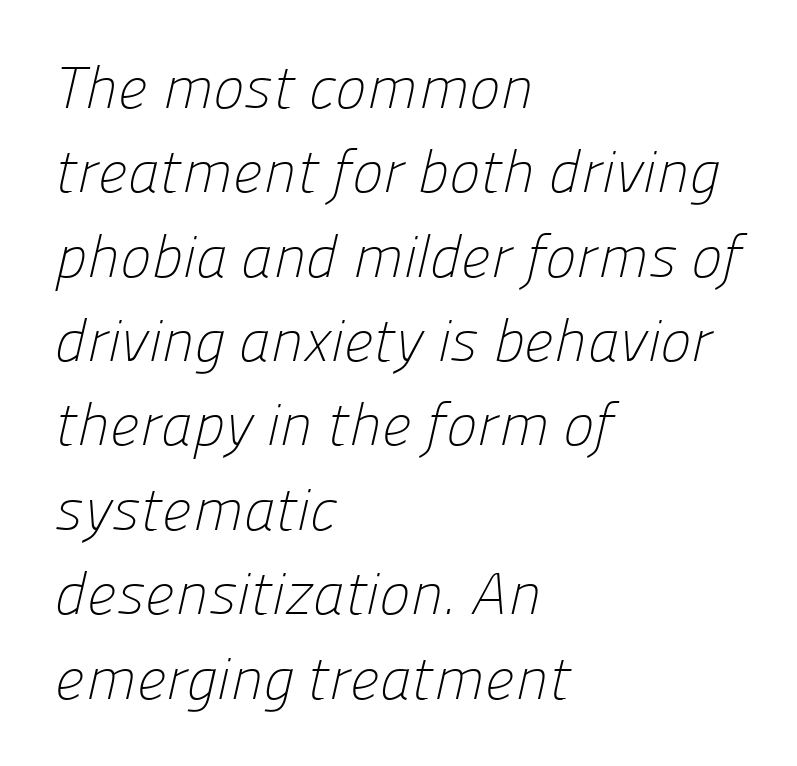
Stroke terminals: plain, sans-serif. Anything drawn beneath the words? Only blank space. This block has exactly the height ordinary leading produces. Nobody touched the tracking dial on this one. Caption: multi-line text, flush left, ragged right.
